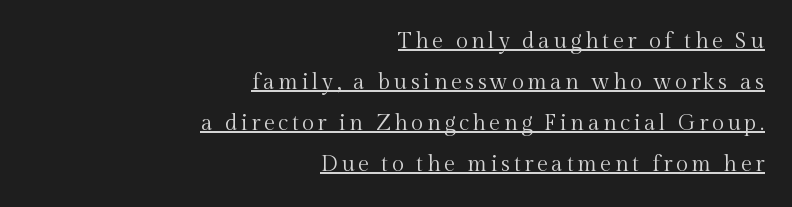
One-word summary of the alignment: right. Rendered with straight, roman letterforms. Nothing heavy about these letters — not bold at all. Honestly, the underline is the first thing you notice here.
